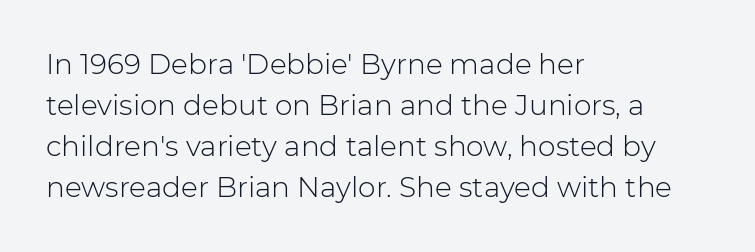
No extra ink here — the face is not bold. Spacing verdict: proportional, widths tailored to each character. The type is set solid horizontally, with unmodified tracking. The passage shown is typeset with a sans-serif family.
